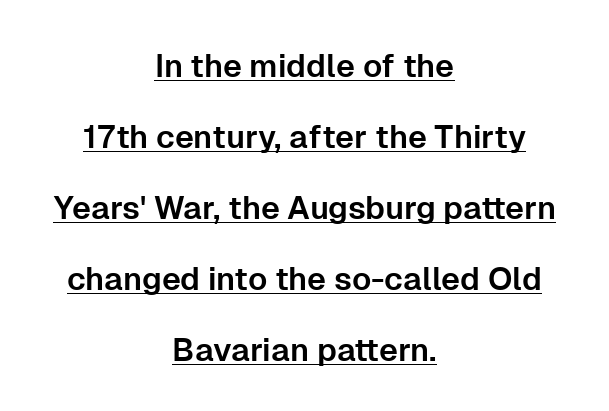
Short and long lines alike share a common midpoint. The font's upright variant was chosen for this text. Decoration check: the copy is underlined. Leading is clearly above the norm, producing a sparse column.
